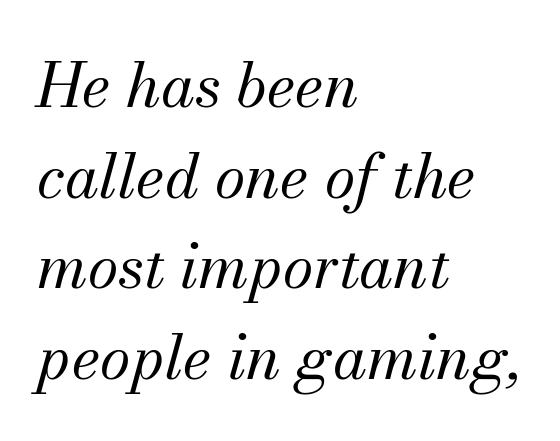
{"serif": "yes", "italic": "yes", "lean": "right", "slant_degrees": 13, "bold": "no", "weight": "regular", "width": "normal", "stroke_contrast": "medium", "x_height": "small", "monospaced": "no", "underline": "no", "align": "left", "line_spacing": "normal", "line_spacing_ratio": 1.46, "letter_spacing": "normal", "letter_spacing_em": 0.0, "glyph_px": 62}
